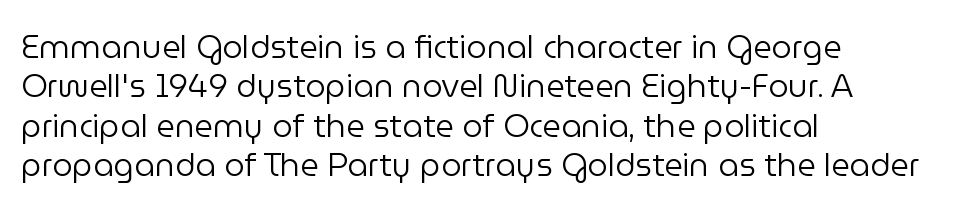
{"serif": "no", "italic": "no", "bold": "no", "weight": "regular", "width": "normal", "stroke_contrast": "low", "x_height": "medium", "monospaced": "no", "underline": "no", "align": "left", "line_spacing_ratio": 1.23, "letter_spacing": "normal", "letter_spacing_em": 0.0, "glyph_px": 32}
